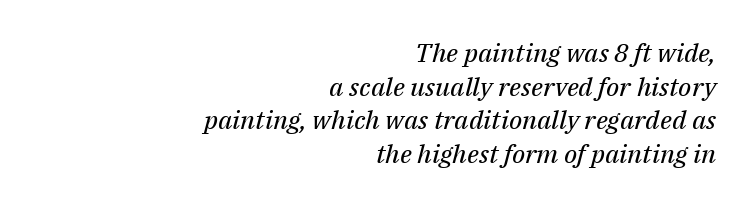
The image shows 26 px text type, italic (leaning right); set right-aligned, normal line spacing (1.29x), normal letter spacing, not underlined.
